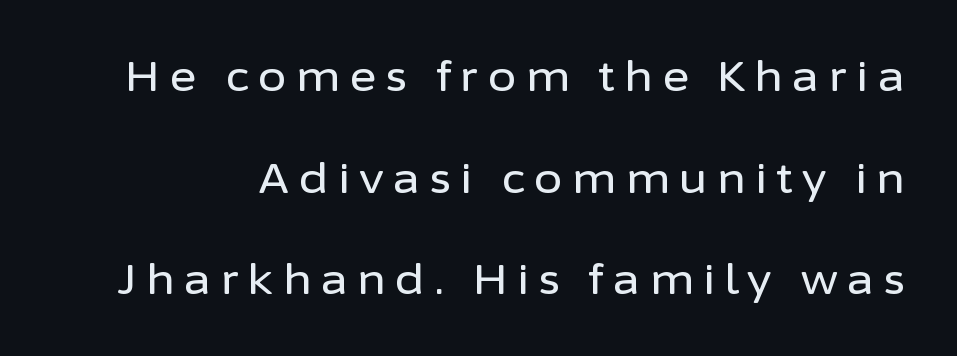
The image shows 41 px sans-serif type, upright; set loose line spacing (2.48x), unusually wide letter spacing (+0.23 em), not underlined; low stroke contrast and a medium x-height.
